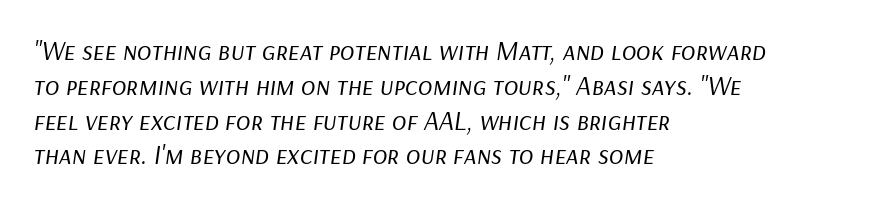
Q: Is the text bold? A: No.
Q: Is the text italic (slanted)? A: Yes, it leans right by about 9 degrees.
Q: Is the text underlined? A: No.
Q: How is the paragraph aligned? A: Left-aligned.
Q: Is the spacing between letters normal or unusually wide? A: Normal.
Q: Is the spacing between lines tight, normal or loose? A: Normal.
